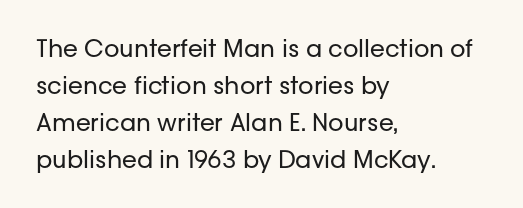
{"italic": "no", "bold": "no", "underline": "no", "align": "left", "line_spacing": "normal", "line_spacing_ratio": 1.54, "letter_spacing": "normal", "letter_spacing_em": 0.0, "glyph_px": 24}
